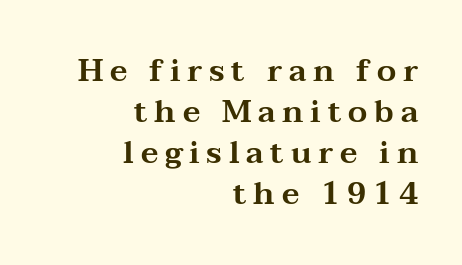
{"serif": "yes", "italic": "no", "width": "wide", "stroke_contrast": "medium", "x_height": "medium", "monospaced": "no", "underline": "no", "align": "right", "line_spacing": "normal", "line_spacing_ratio": 1.32, "letter_spacing": "wide", "letter_spacing_em": 0.22, "glyph_px": 31}
